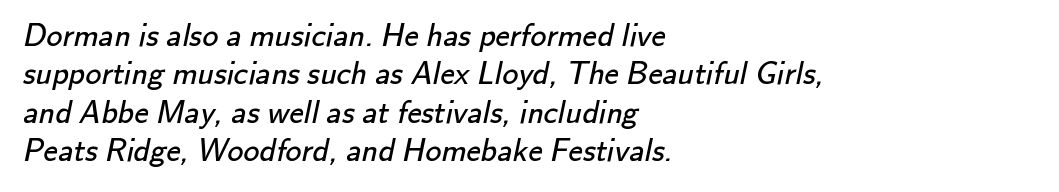
Q: Is the text bold? A: No.
Q: Is the typeface a serif or a sans-serif typeface? A: Sans-serif.
Q: Is the text underlined? A: No.
Q: How is the paragraph aligned? A: Left-aligned.
Q: Is the spacing between letters normal or unusually wide? A: Normal.
Q: Width (condensed, normal, or wide)? A: Normal.
Q: Stroke contrast? A: Low.
Q: x-height? A: Small.
Q: Monospaced? A: No.
